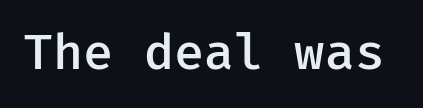
{"serif": "no", "italic": "no", "bold": "semi", "weight": "semibold", "width": "normal", "stroke_contrast": "low", "x_height": "medium", "underline": "no", "letter_spacing": "normal", "letter_spacing_em": 0.0, "glyph_px": 49}
